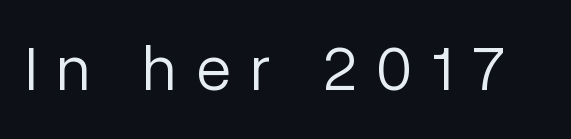
{"serif": "no", "italic": "no", "bold": "no", "weight": "light", "width": "normal", "stroke_contrast": "low", "x_height": "medium", "monospaced": "no", "underline": "no", "letter_spacing": "wide", "letter_spacing_em": 0.31, "glyph_px": 64}
